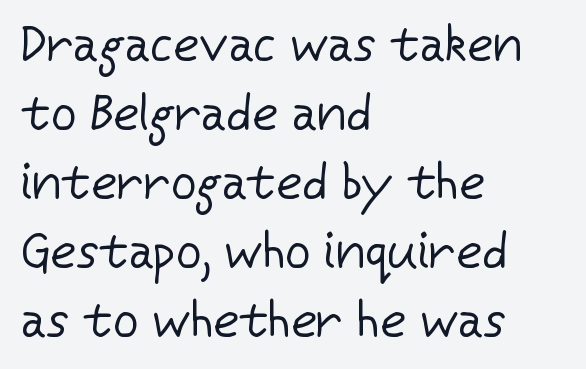
Q: Is the text bold? A: No.
Q: Is the text italic (slanted)? A: No, it is upright.
Q: Is the typeface a serif or a sans-serif typeface? A: Sans-serif.
Q: Is the text underlined? A: No.
Q: How is the paragraph aligned? A: Left-aligned.
Q: Is the spacing between letters normal or unusually wide? A: Normal.
Q: Is the spacing between lines tight, normal or loose? A: Normal.
Q: Width (condensed, normal, or wide)? A: Normal.
Q: Stroke contrast? A: Low.
Q: x-height? A: Medium.
Q: Monospaced? A: No.
